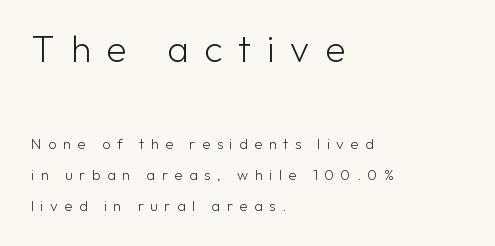
The image shows 37 px light sans-serif type, upright; set left-aligned, loose line spacing (2.05x), unusually wide letter spacing (+0.43 em), not underlined; the first (top) block is 2.47x larger; low stroke contrast and a medium x-height.
